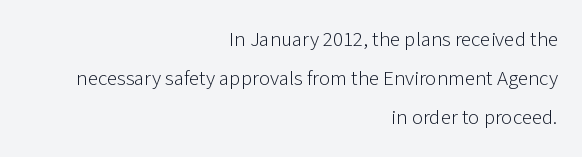
The image shows 21 px text type, upright; set right-aligned, line spacing 1.85x, normal letter spacing, not underlined.
